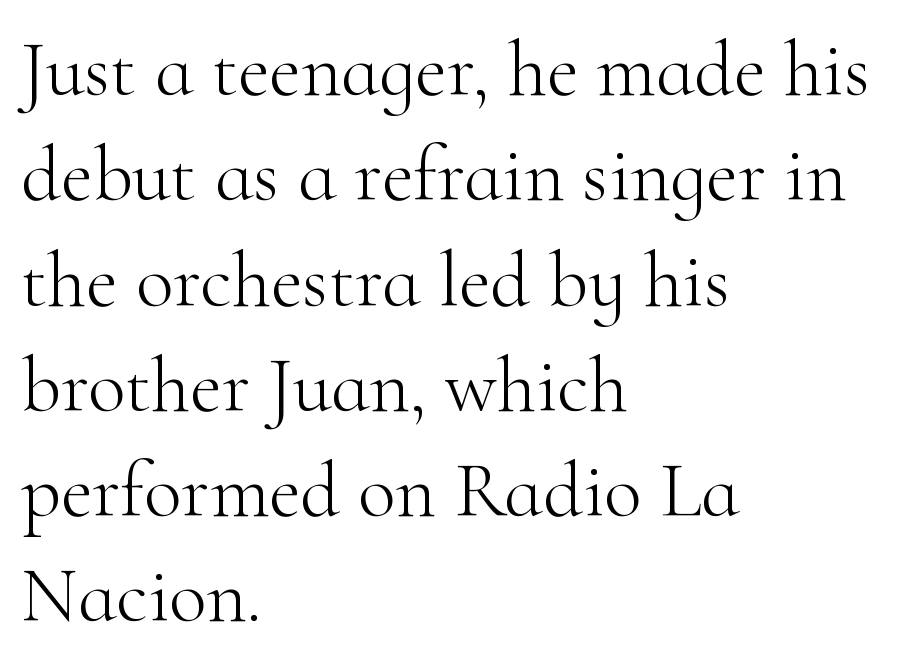
Q: Is the text bold? A: No.
Q: Is the text italic (slanted)? A: No, it is upright.
Q: Is the typeface a serif or a sans-serif typeface? A: Serif.
Q: Is the text underlined? A: No.
Q: How is the paragraph aligned? A: Left-aligned.
Q: Is the spacing between letters normal or unusually wide? A: Normal.
Q: Is the spacing between lines tight, normal or loose? A: Normal.
Q: Width (condensed, normal, or wide)? A: Normal.
Q: Stroke contrast? A: High.
Q: x-height? A: Small.
Q: Monospaced? A: No.
